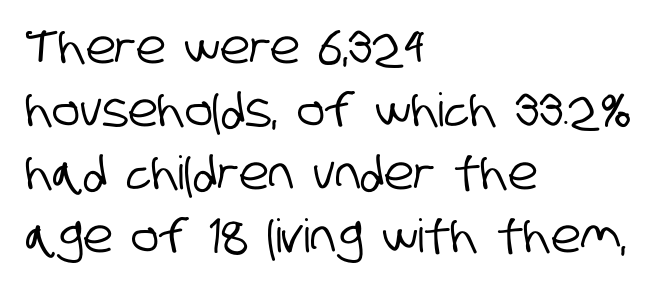
The image shows 46 px condensed sans-serif type; set left-aligned, normal line spacing (1.37x), normal letter spacing, not underlined; low stroke contrast and a large x-height.
